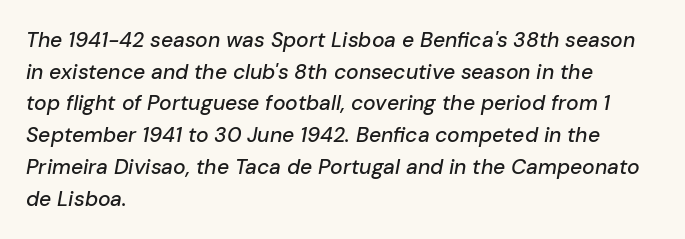
The image shows 21 px text type, italic (leaning right); set left-aligned, normal line spacing (1.51x), normal letter spacing, not underlined.
